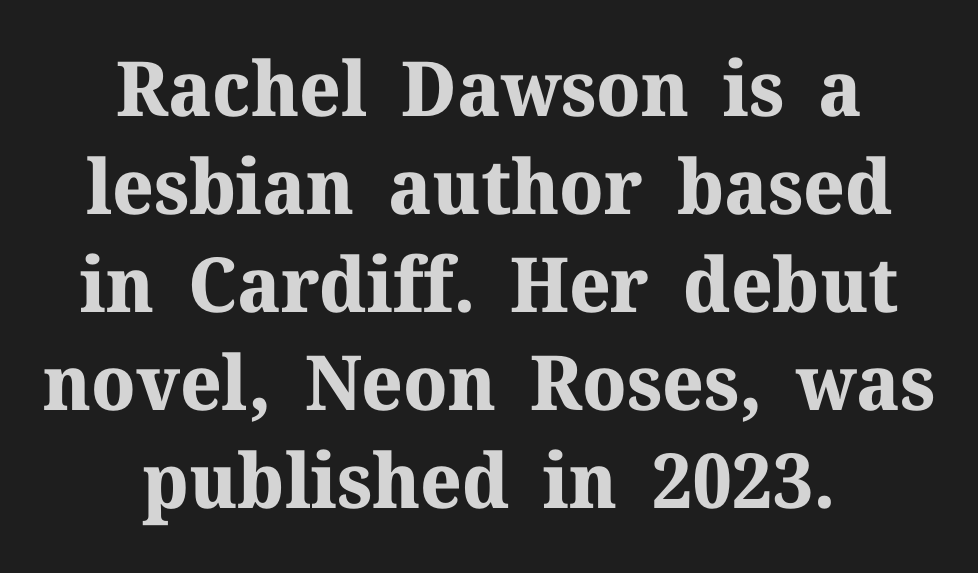
Stroke thickness is high; the sample reads as a true bold. Reading down the block, each line starts at a different indent, mirrored at its end. You could not count columns in this text — the font is proportionally spaced. Italic: no, the glyphs are upright roman. This sample uses a serif face.
